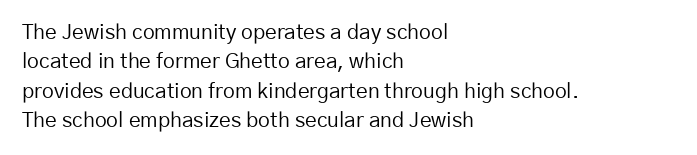
Q: Is the text bold? A: No.
Q: Is the text italic (slanted)? A: No, it is upright.
Q: Is the text underlined? A: No.
Q: How is the paragraph aligned? A: Left-aligned.
Q: Is the spacing between letters normal or unusually wide? A: Normal.
Q: Is the spacing between lines tight, normal or loose? A: Normal.
